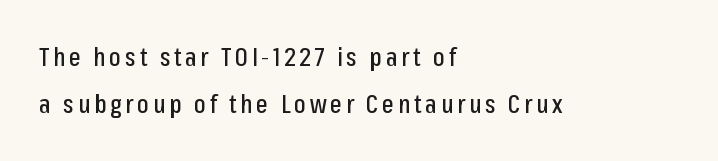
The image shows 25 px text type, upright; set left-aligned, line spacing 1.89x, not underlined.
